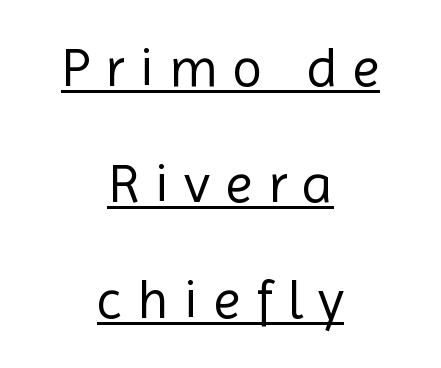
{"serif": "no", "italic": "no", "bold": "no", "weight": "regular", "width": "normal", "x_height": "medium", "monospaced": "no", "underline": "yes", "align": "center", "line_spacing": "loose", "line_spacing_ratio": 2.11, "letter_spacing": "wide", "letter_spacing_em": 0.28, "glyph_px": 55}
